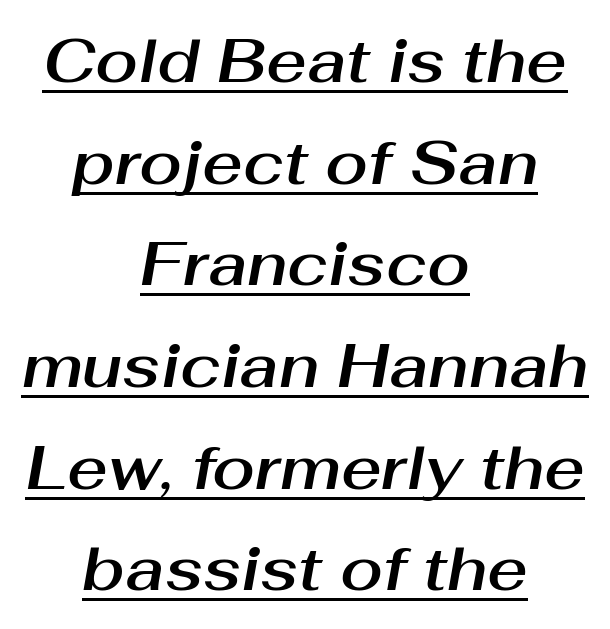
{"italic": "yes", "lean": "right", "slant_degrees": 10, "width": "normal", "stroke_contrast": "medium", "x_height": "medium", "monospaced": "no", "underline": "yes", "align": "center", "line_spacing": "normal", "line_spacing_ratio": 1.64, "letter_spacing": "normal", "letter_spacing_em": 0.0, "glyph_px": 62}
